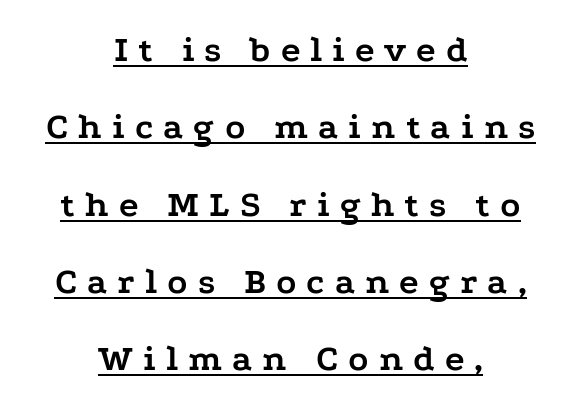
{"serif": "yes", "italic": "no", "bold": "yes", "weight": "semibold", "width": "wide", "stroke_contrast": "low", "x_height": "medium", "monospaced": "no", "underline": "yes", "align": "center", "line_spacing": "loose", "line_spacing_ratio": 2.09, "letter_spacing": "wide", "letter_spacing_em": 0.27, "glyph_px": 37}
